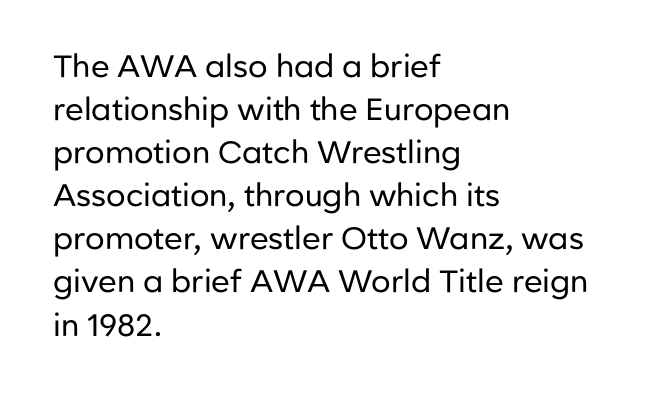
The image shows 31 px regular-weight sans-serif type, upright; set left-aligned, normal line spacing (1.39x), normal letter spacing, not underlined; low stroke contrast and a medium x-height.
